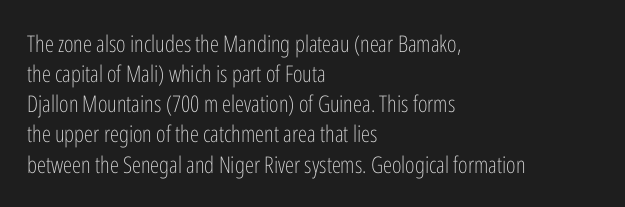
The image shows 23 px text type, upright; set left-aligned, normal line spacing (1.31x), normal letter spacing, not underlined.
